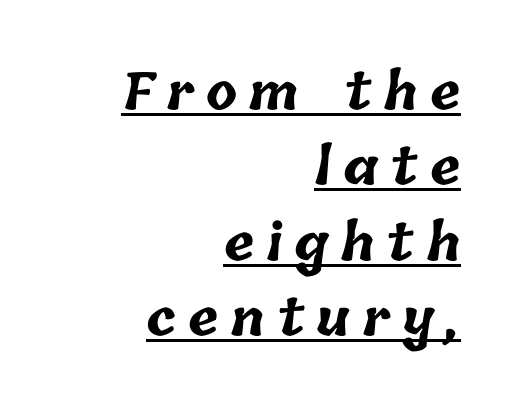
{"bold": "yes", "weight": "bold", "width": "normal", "stroke_contrast": "low", "x_height": "medium", "monospaced": "no", "underline": "yes", "align": "right", "line_spacing": "normal", "line_spacing_ratio": 1.48, "letter_spacing": "wide", "letter_spacing_em": 0.23, "glyph_px": 51}
